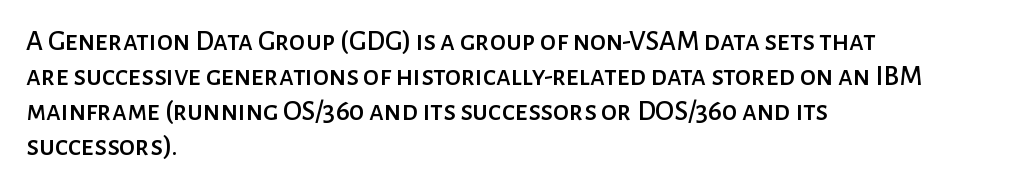
{"serif": "no", "italic": "no", "width": "normal", "stroke_contrast": "low", "x_height": "medium", "monospaced": "no", "underline": "no", "align": "left", "line_spacing_ratio": 1.21, "letter_spacing": "normal", "letter_spacing_em": 0.0, "glyph_px": 29}
